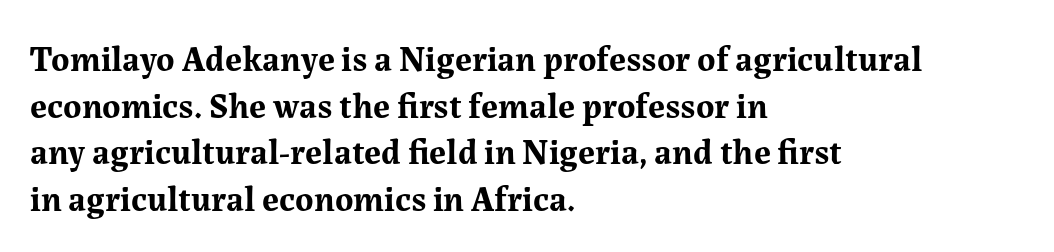
{"serif": "yes", "italic": "no", "bold": "yes", "weight": "bold", "width": "normal", "stroke_contrast": "medium", "x_height": "medium", "monospaced": "no", "underline": "no", "align": "left", "line_spacing": "normal", "line_spacing_ratio": 1.33, "letter_spacing": "normal", "letter_spacing_em": 0.0, "glyph_px": 35}
